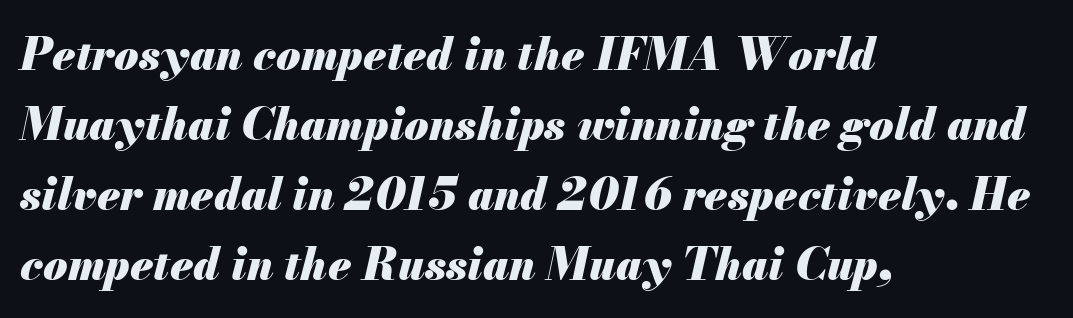
The image shows 44 px heavy type, italic (leaning right); set left-aligned, normal line spacing (1.59x), normal letter spacing, not underlined; medium stroke contrast and a small x-height.
